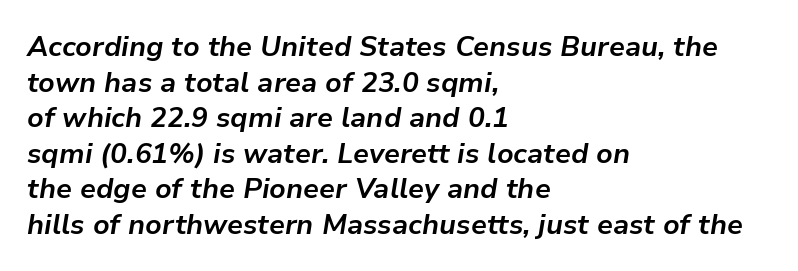
The space between consecutive lines is moderate. Think of a printed novel: that variable character pitch is what you see here. Only glyphs here, with clear space below each row. Does extra space separate the letters? No, they use regular spacing.
